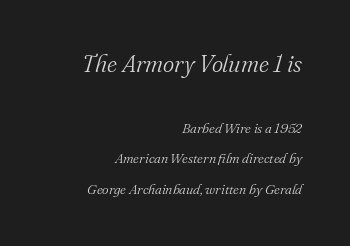
Q: Is the text bold? A: No.
Q: Is the text italic (slanted)? A: Yes, it leans right by about 16 degrees.
Q: Is the text underlined? A: No.
Q: How is the paragraph aligned? A: Right-aligned.
Q: Is the spacing between letters normal or unusually wide? A: Normal.
Q: Is the spacing between lines tight, normal or loose? A: Loose.
Q: Which block of text is set in a larger size, the first (top) or the second (bottom)? A: The first (top) one.
